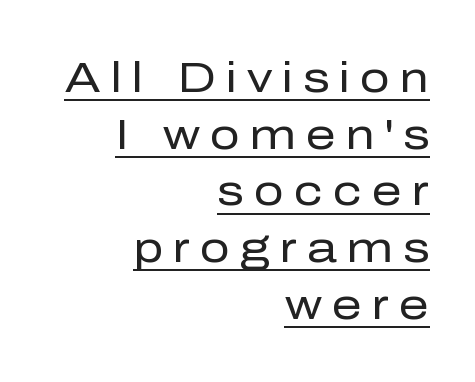
Q: Is the text bold? A: No.
Q: Is the text italic (slanted)? A: No, it is upright.
Q: Is the typeface a serif or a sans-serif typeface? A: Sans-serif.
Q: Is the text underlined? A: Yes.
Q: How is the paragraph aligned? A: Right-aligned.
Q: Is the spacing between letters normal or unusually wide? A: Unusually wide.
Q: Is the spacing between lines tight, normal or loose? A: Normal.
Q: Width (condensed, normal, or wide)? A: Normal.
Q: Stroke contrast? A: Low.
Q: x-height? A: Medium.
Q: Monospaced? A: No.
